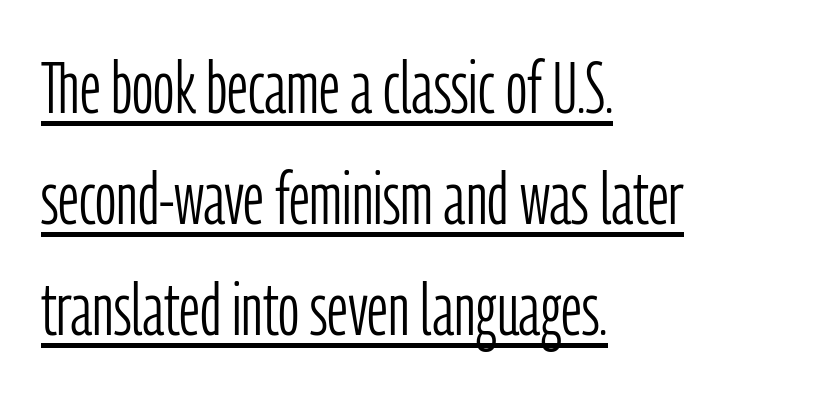
A typesetter would call this zero additional tracking. The passage shown is not bold in any degree. What kind of face is this? One without serifs — a sans. Vertical spacing — default.
